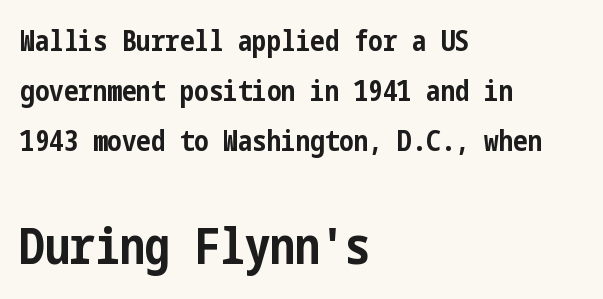
Q: Is the text bold? A: Yes.
Q: Is the text italic (slanted)? A: No, it is upright.
Q: Is the typeface a serif or a sans-serif typeface? A: Sans-serif.
Q: Is the text underlined? A: No.
Q: How is the paragraph aligned? A: Left-aligned.
Q: Is the spacing between letters normal or unusually wide? A: Normal.
Q: Which block of text is set in a larger size, the first (top) or the second (bottom)? A: The second (bottom) one.
Q: Width (condensed, normal, or wide)? A: Condensed.
Q: Stroke contrast? A: Low.
Q: x-height? A: Medium.
